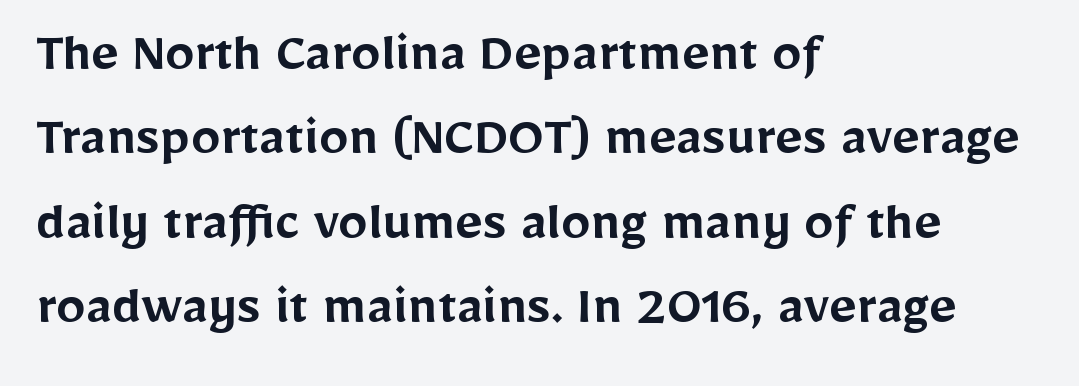
The image shows 59 px semibold sans-serif type, upright; set left-aligned, normal line spacing (1.43x), normal letter spacing, not underlined; low stroke contrast and a medium x-height.
